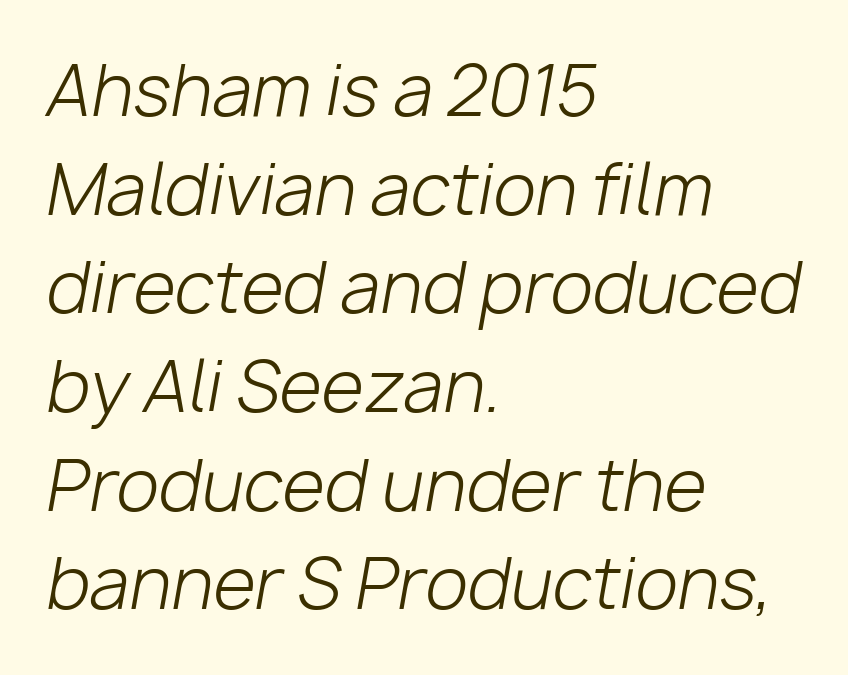
Q: Is the text bold? A: No.
Q: Is the text italic (slanted)? A: Yes, it leans right by about 10 degrees.
Q: Is the text underlined? A: No.
Q: How is the paragraph aligned? A: Left-aligned.
Q: Is the spacing between letters normal or unusually wide? A: Normal.
Q: Is the spacing between lines tight, normal or loose? A: Normal.
Q: Width (condensed, normal, or wide)? A: Normal.
Q: Stroke contrast? A: Low.
Q: x-height? A: Medium.
Q: Monospaced? A: No.
